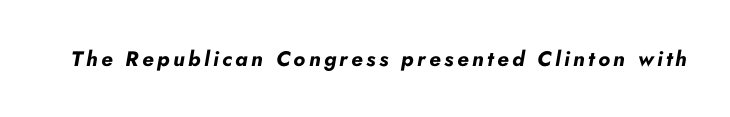
Q: Is the text bold? A: Yes.
Q: Is the text italic (slanted)? A: Yes, it leans right by about 10 degrees.
Q: Is the text underlined? A: No.
